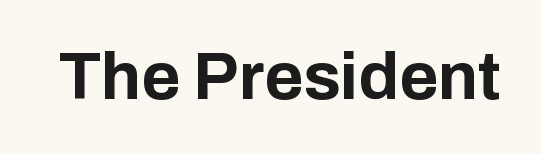
Q: Is the text bold? A: Yes.
Q: Is the text italic (slanted)? A: No, it is upright.
Q: Is the typeface a serif or a sans-serif typeface? A: Sans-serif.
Q: Is the text underlined? A: No.
Q: Is the spacing between letters normal or unusually wide? A: Normal.
Q: Width (condensed, normal, or wide)? A: Normal.
Q: Stroke contrast? A: Low.
Q: x-height? A: Medium.
Q: Monospaced? A: No.
